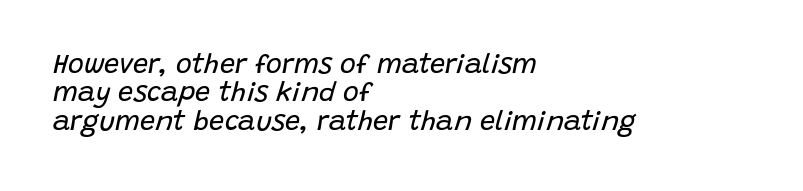
{"italic": "yes", "lean": "right", "slant_degrees": 15, "bold": "no", "underline": "no", "align": "left", "line_spacing": "tight", "line_spacing_ratio": 1.05, "letter_spacing": "normal", "letter_spacing_em": 0.0, "glyph_px": 27}
